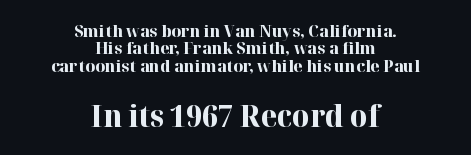
{"serif": "yes", "italic": "no", "bold": "yes", "weight": "bold", "width": "normal", "stroke_contrast": "high", "x_height": "medium", "monospaced": "no", "underline": "no", "align": "center", "line_spacing": "tight", "line_spacing_ratio": 1.02, "letter_spacing": "normal", "letter_spacing_em": 0.0, "larger_block": "second", "size_ratio": 1.76, "glyph_px": 30}
